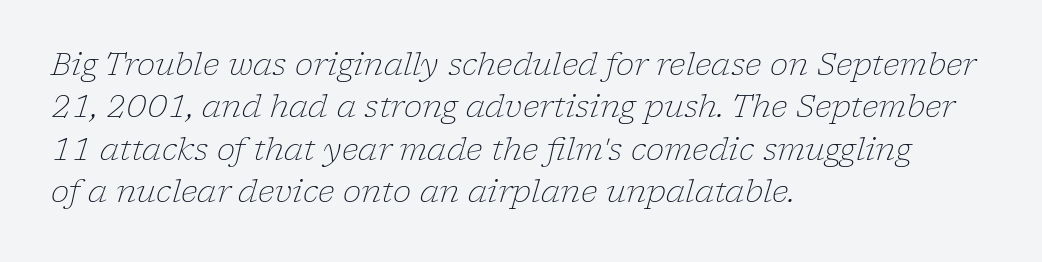
{"serif": "yes", "italic": "yes", "lean": "right", "slant_degrees": 17, "bold": "no", "weight": "light", "width": "normal", "stroke_contrast": "low", "x_height": "medium", "monospaced": "no", "underline": "no", "align": "left", "line_spacing": "normal", "line_spacing_ratio": 1.37, "letter_spacing": "normal", "letter_spacing_em": 0.0, "glyph_px": 31}
